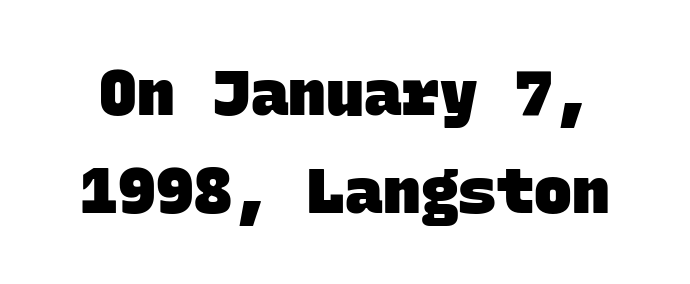
{"serif": "no", "bold": "yes", "weight": "heavy", "width": "normal", "stroke_contrast": "low", "x_height": "large", "monospaced": "yes", "underline": "no", "line_spacing": "normal", "line_spacing_ratio": 1.55, "letter_spacing": "normal", "letter_spacing_em": 0.0, "glyph_px": 63}
